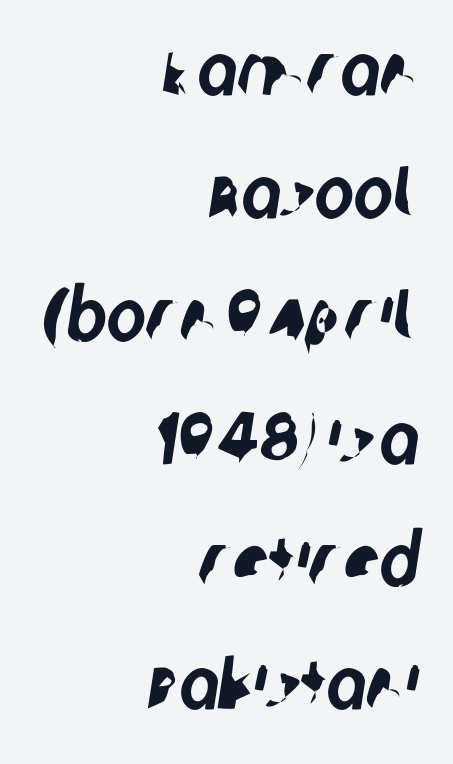
The image shows 74 px condensed sans-serif type; set right-aligned, normal line spacing (1.66x), normal letter spacing, not underlined; low stroke contrast and a large x-height.
